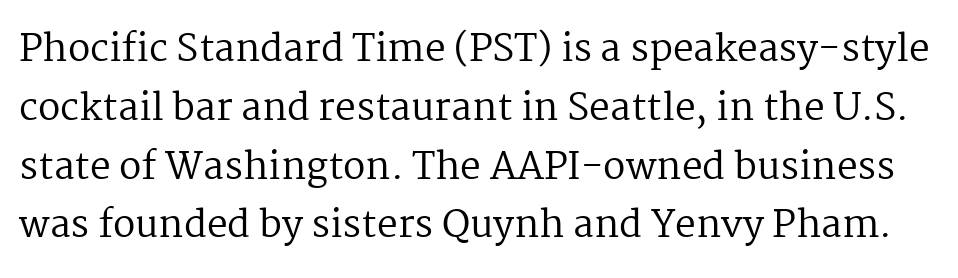
Q: Is the text bold? A: No.
Q: Is the text italic (slanted)? A: No, it is upright.
Q: Is the typeface a serif or a sans-serif typeface? A: Serif.
Q: Is the text underlined? A: No.
Q: Is the spacing between letters normal or unusually wide? A: Normal.
Q: Is the spacing between lines tight, normal or loose? A: Normal.
Q: Width (condensed, normal, or wide)? A: Normal.
Q: Stroke contrast? A: Medium.
Q: x-height? A: Medium.
Q: Monospaced? A: No.
